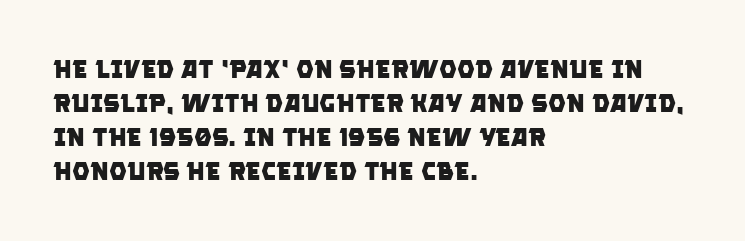
Horizontally, the lines are justified to the leading edge only. You could call the tracking neutral — neither tight nor loose. A bare baseline throughout the passage. Summary of vertical rhythm: regular, with standard interline spacing. The sample has been set heavy, in full bold.
